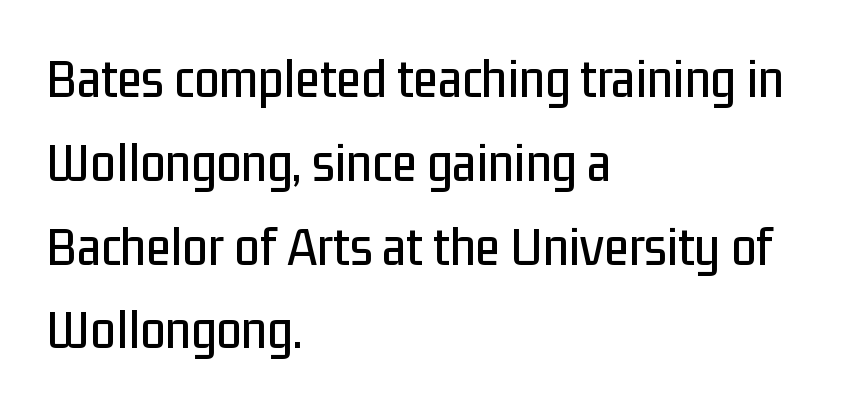
Q: Is the text italic (slanted)? A: No, it is upright.
Q: Is the typeface a serif or a sans-serif typeface? A: Sans-serif.
Q: Is the text underlined? A: No.
Q: How is the paragraph aligned? A: Left-aligned.
Q: Is the spacing between letters normal or unusually wide? A: Normal.
Q: Is the spacing between lines tight, normal or loose? A: Normal.
Q: Width (condensed, normal, or wide)? A: Condensed.
Q: Stroke contrast? A: Low.
Q: x-height? A: Medium.
Q: Monospaced? A: No.
